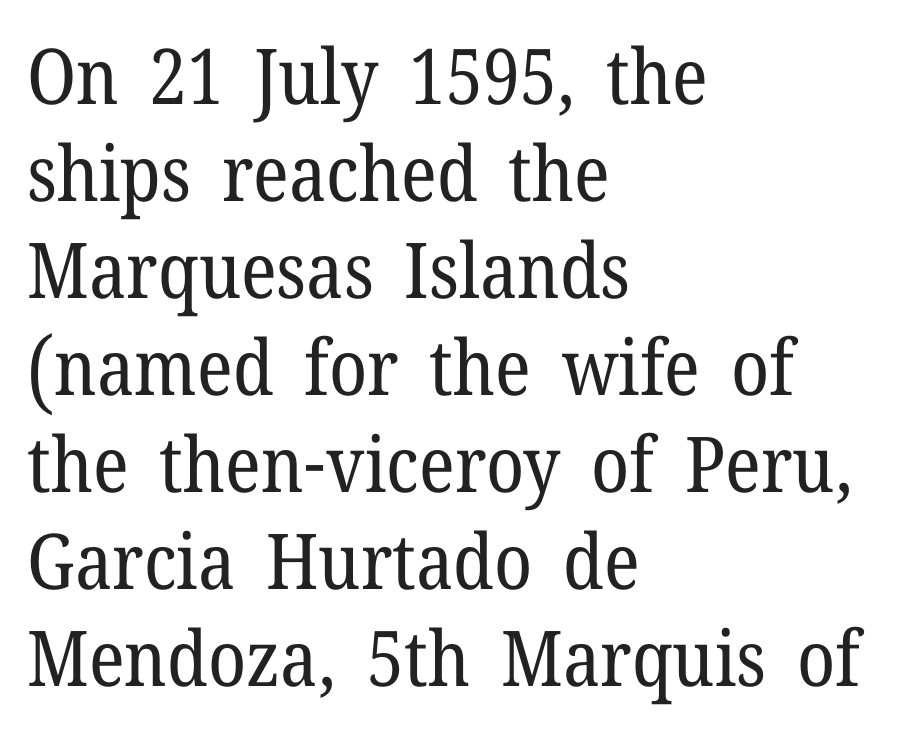
This is roman type, the default non-slanted kind. Beneath every word, the page is bare. Here the designer chose a conventional face with non-uniform glyph widths. Summary of weight: not heavy and not bold. The designer went with a serif here, giving each stem small feet. The lines in this sample share a left origin and differ only in where they stop.
